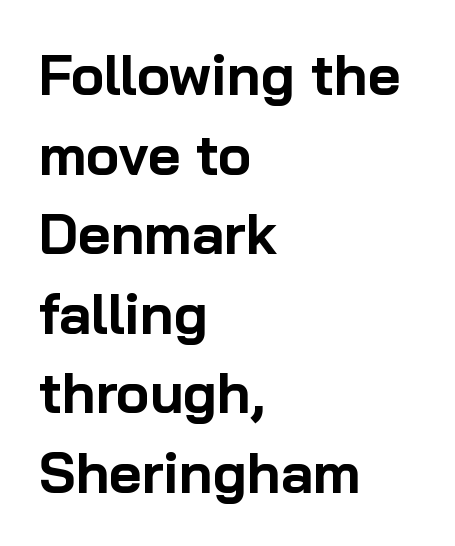
The rendering keeps characters at their native spacing. The type sits square on the baseline with zero lean. In terms of weight, the rendering is a true, heavy bold. Descender tails drop into unmarked territory. The passage is arranged the way most books set body copy — flush left. A typesetter would label this face a sans.
